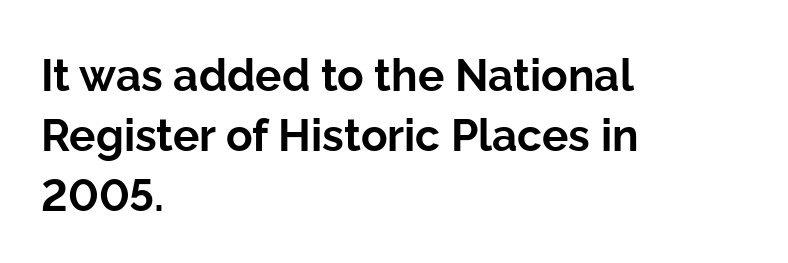
Evenly set lines give the paragraph a standard silhouette. A bare baseline throughout the passage. Here the glyphs are tracked normally, forming tight word shapes. When letters stand straight like this, we call the style roman or upright. The paragraph shown leans on its left margin.
